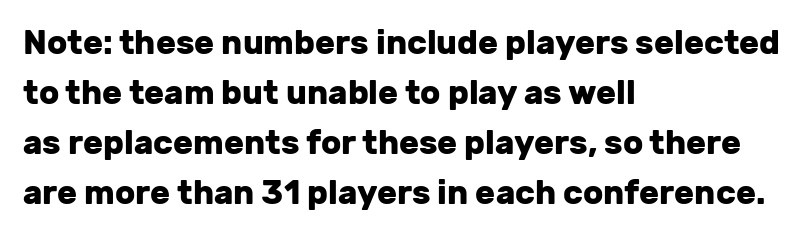
{"serif": "no", "italic": "no", "bold": "yes", "weight": "heavy", "width": "normal", "stroke_contrast": "low", "x_height": "medium", "monospaced": "no", "underline": "no", "align": "left", "line_spacing": "normal", "line_spacing_ratio": 1.52, "letter_spacing": "normal", "letter_spacing_em": 0.0, "glyph_px": 33}
